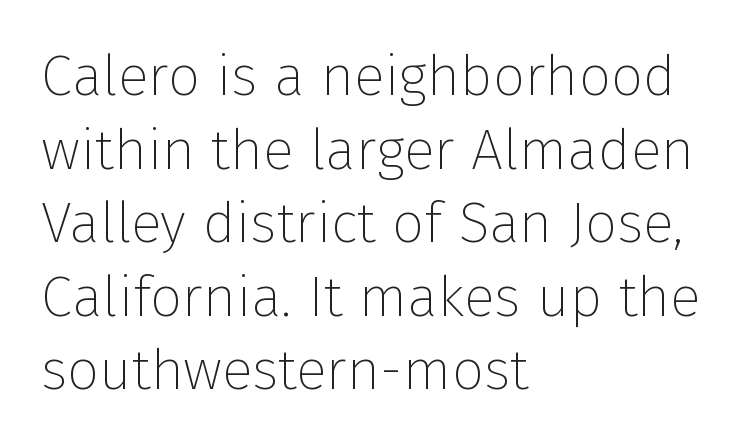
{"serif": "no", "italic": "no", "bold": "no", "weight": "thin", "width": "normal", "stroke_contrast": "low", "x_height": "medium", "monospaced": "no", "underline": "no", "align": "left", "line_spacing": "normal", "line_spacing_ratio": 1.29, "letter_spacing": "normal", "letter_spacing_em": 0.0, "glyph_px": 57}
